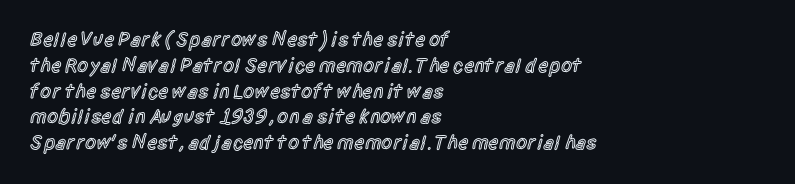
This is the in-between weight designers call semibold or demi. The passage is arranged the way most books set body copy — flush left. No word sits above an underline. Normally led — the rows are evenly, conventionally spaced. Observe the ordinary spacing: letters are neighbours, not strangers.
